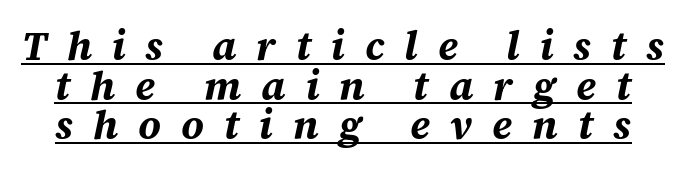
Descenders here cross a horizontal rule under the line. Students, note that the glyphs here are deliberately spaced far apart. Looks like regular typesetting: each glyph gets only the width it needs. Italic? Definitely — the glyphs are oblique. Heavy-handed strokes throughout: this text is bold.
